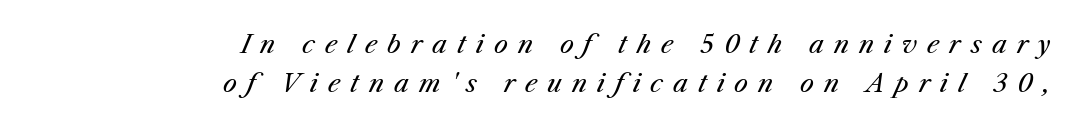
Lines of text with bare space underneath. Summary of weight: not heavy and not bold. You could only call the tracking loose — the letters float apart. The paragraph shown leans on its right margin. Compared with ordinary roman type, these characters are visibly tilted. The passage shown stacks its lines at a standard gap.
